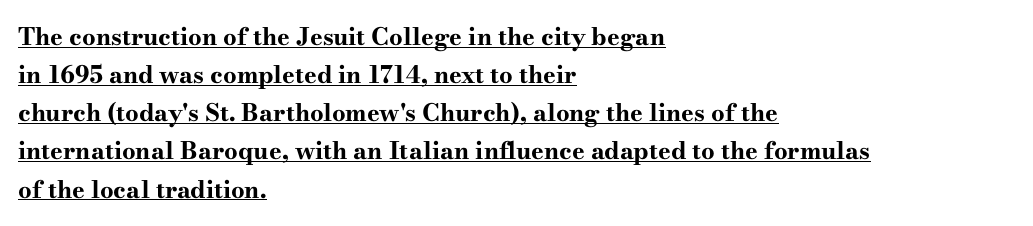
The image shows 24 px bold type, upright; set left-aligned, normal line spacing (1.59x), normal letter spacing, underlined.
